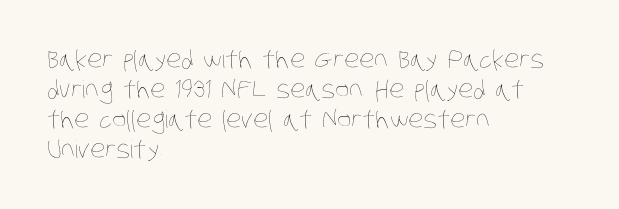
The image shows 24 px text type; set left-aligned, normal line spacing (1.25x), normal letter spacing, not underlined.
